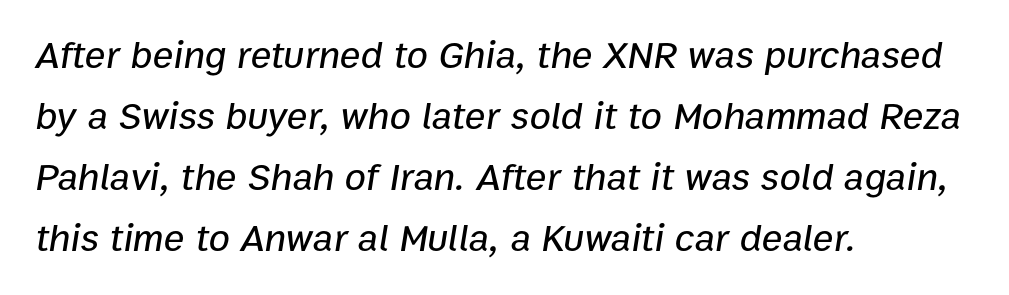
{"italic": "yes", "lean": "right", "slant_degrees": 9, "width": "normal", "stroke_contrast": "low", "x_height": "medium", "monospaced": "no", "underline": "no", "align": "left", "line_spacing": "normal", "line_spacing_ratio": 1.56, "letter_spacing": "normal", "letter_spacing_em": 0.0, "glyph_px": 39}
